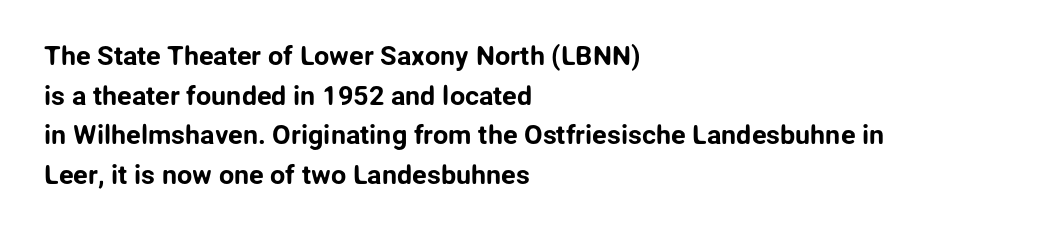
Q: Is the text italic (slanted)? A: No, it is upright.
Q: Is the text underlined? A: No.
Q: How is the paragraph aligned? A: Left-aligned.
Q: Is the spacing between letters normal or unusually wide? A: Normal.
Q: Is the spacing between lines tight, normal or loose? A: Normal.
